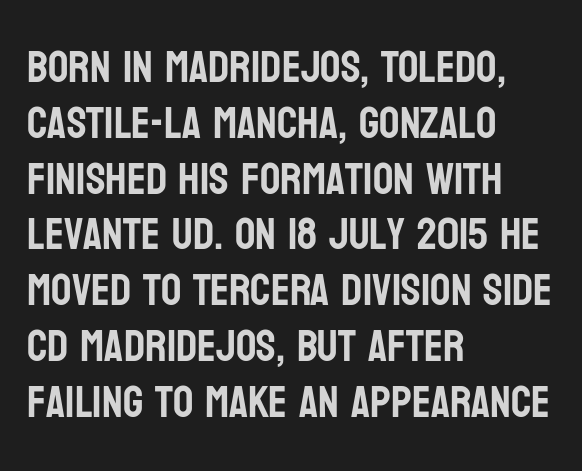
The image shows 45 px condensed sans-serif type, upright; set left-aligned, line spacing 1.24x, normal letter spacing, not underlined; low stroke contrast and a large x-height.
